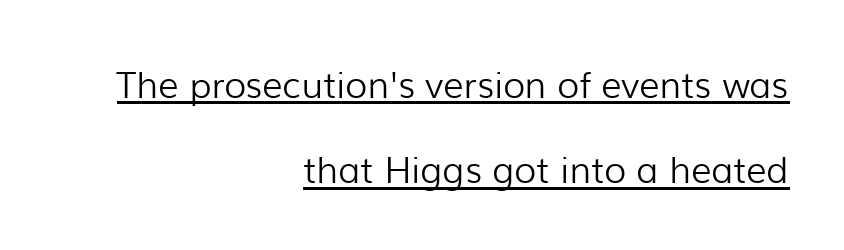
Q: Is the text bold? A: No.
Q: Is the text italic (slanted)? A: No, it is upright.
Q: Is the typeface a serif or a sans-serif typeface? A: Sans-serif.
Q: Is the text underlined? A: Yes.
Q: How is the paragraph aligned? A: Right-aligned.
Q: Is the spacing between letters normal or unusually wide? A: Normal.
Q: Is the spacing between lines tight, normal or loose? A: Loose.
Q: Width (condensed, normal, or wide)? A: Normal.
Q: Stroke contrast? A: Low.
Q: x-height? A: Medium.
Q: Monospaced? A: No.
